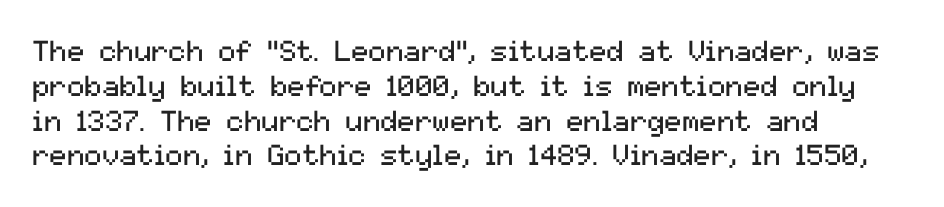
{"serif": "no", "italic": "no", "bold": "no", "weight": "regular", "width": "normal", "stroke_contrast": "medium", "x_height": "medium", "monospaced": "no", "underline": "no", "align": "left", "line_spacing_ratio": 1.2, "letter_spacing": "normal", "letter_spacing_em": 0.0, "glyph_px": 29}
